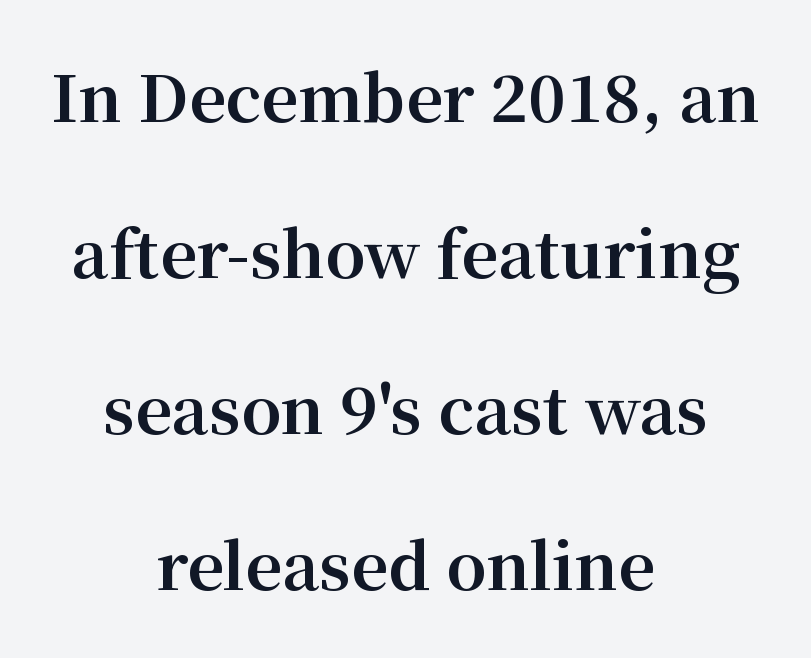
The gaps between neighbouring characters are ordinary and unremarkable. Line spacing here is loose. Spacing verdict: proportional, widths tailored to each character. Weight: bold. The font family rendered here belongs to the serif group. No italicization has been applied; the sample stays upright.
